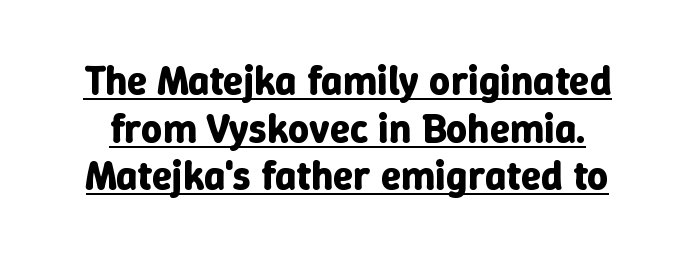
{"italic": "no", "bold": "yes", "weight": "bold", "width": "normal", "stroke_contrast": "low", "x_height": "medium", "monospaced": "no", "underline": "yes", "line_spacing_ratio": 1.16, "letter_spacing": "normal", "letter_spacing_em": 0.0, "glyph_px": 41}
